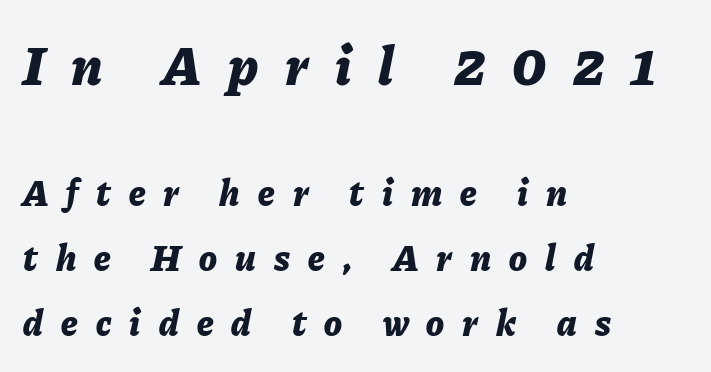
The image shows 55 px bold type, italic (leaning right); set left-aligned, line spacing 1.76x, unusually wide letter spacing (+0.49 em), not underlined; the first (top) block is 1.49x larger; low stroke contrast and a medium x-height.
